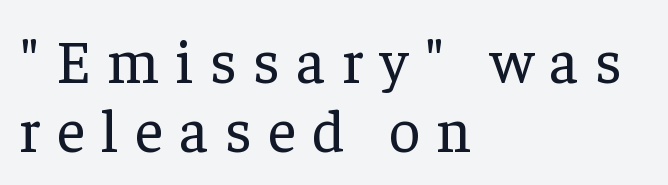
The image shows 61 px regular-weight serif type, upright; set left-aligned, tight line spacing (1.13x), unusually wide letter spacing (+0.27 em), not underlined; low stroke contrast and a medium x-height.
